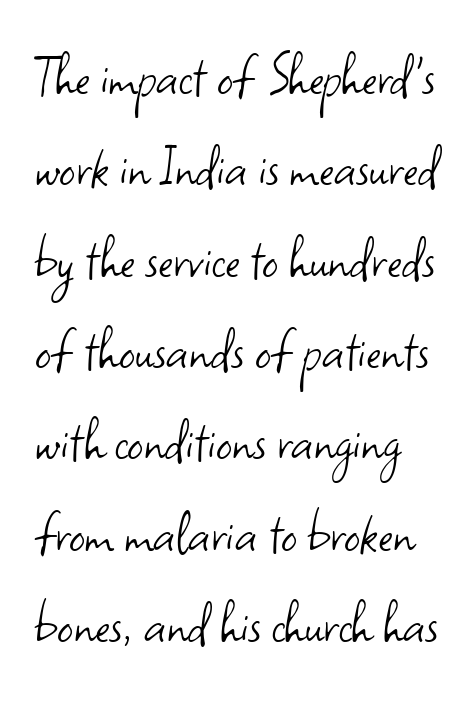
Type without underlining. Here the glyphs are tracked normally, forming tight word shapes. The characters display no serif detailing; their extremities are plain. Varying glyph widths throughout — classic text-font behaviour. The passage shown stacks its lines at a standard gap.
